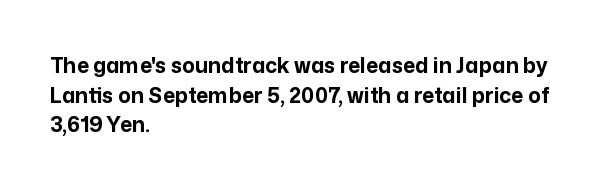
{"italic": "no", "bold": "yes", "underline": "no", "align": "left", "line_spacing": "normal", "line_spacing_ratio": 1.41, "letter_spacing": "normal", "letter_spacing_em": 0.0, "glyph_px": 21}
